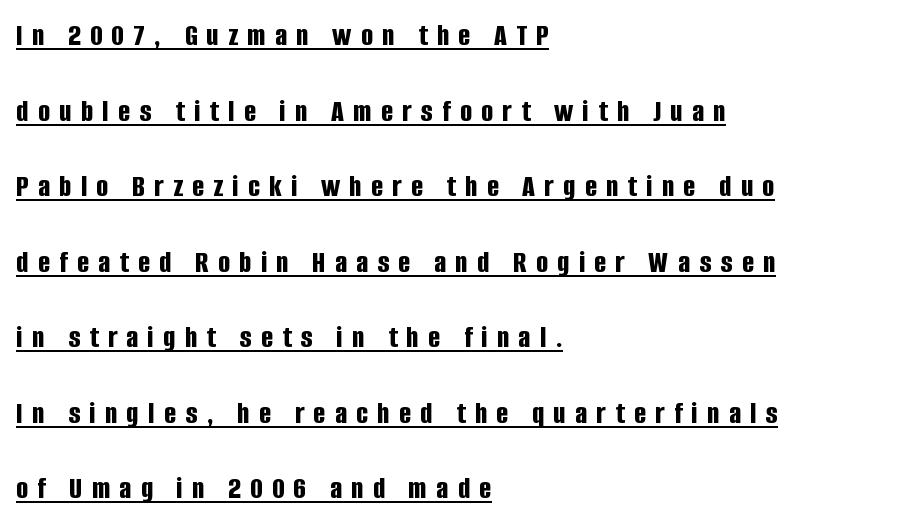
Tall strokes in this sample are plumb rather than angled. You can tell from the bare stems that sans-serif type was used. A typesetter would call this proportional, since set widths differ per character. The space between consecutive lines is lavish.
